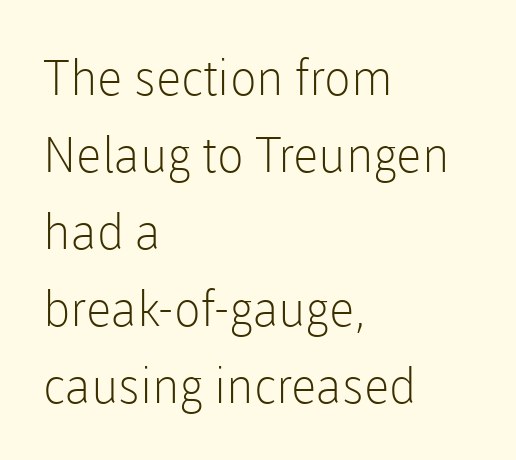
The image shows 49 px light sans-serif type, upright; set left-aligned, normal line spacing (1.57x), normal letter spacing, not underlined; low stroke contrast and a medium x-height.
